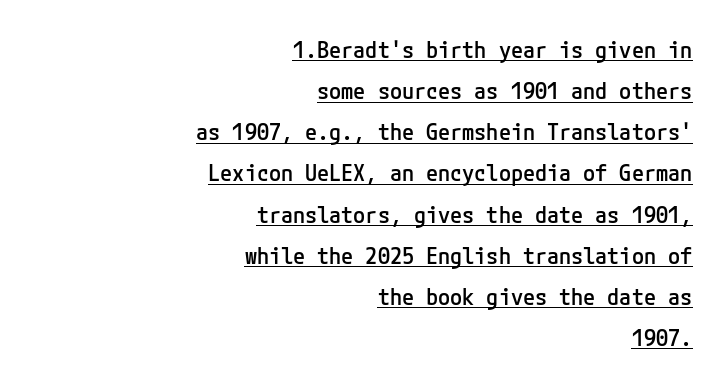
Words appear dense and cohesive because spacing is normal. Underline: present. Notice how the stems are strictly vertical — no italics here. Slightly chunky letters — semibold, I'd say, not full bold. Compared with a flush-left layout, this one pins lines to the opposite, right side.
